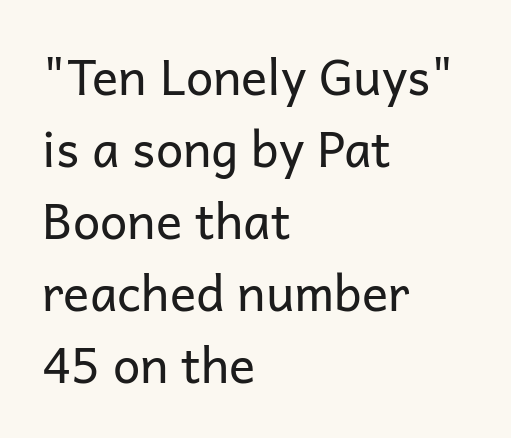
{"serif": "no", "italic": "no", "bold": "no", "weight": "regular", "width": "normal", "stroke_contrast": "low", "x_height": "medium", "monospaced": "no", "underline": "no", "align": "left", "line_spacing": "normal", "line_spacing_ratio": 1.47, "letter_spacing": "normal", "letter_spacing_em": 0.0, "glyph_px": 49}
